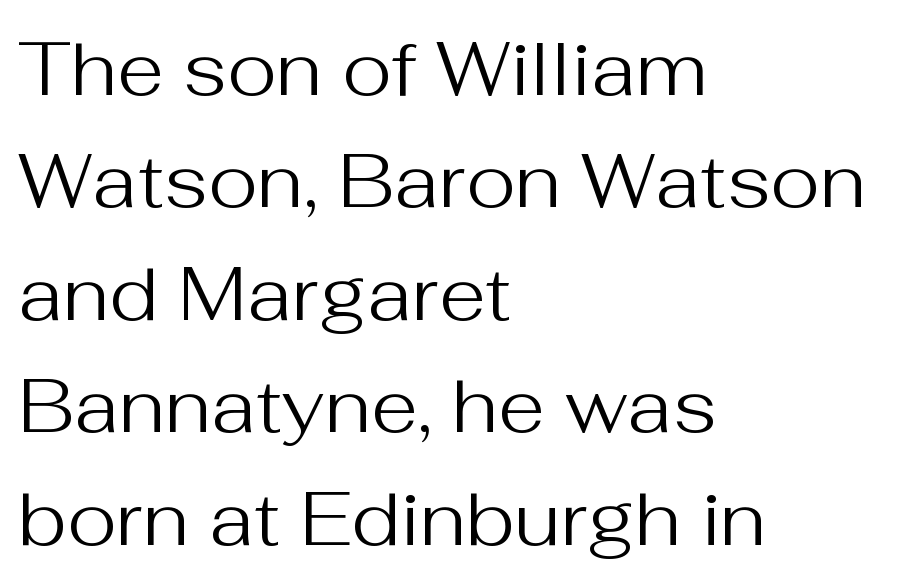
The image shows 76 px regular-weight sans-serif type, upright; set left-aligned, normal line spacing (1.48x), normal letter spacing, not underlined; medium stroke contrast and a medium x-height.
